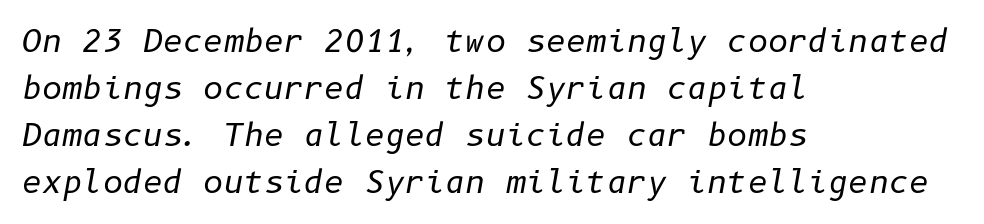
Q: Is the text bold? A: No.
Q: Is the text italic (slanted)? A: Yes, it leans right by about 10 degrees.
Q: Is the text underlined? A: No.
Q: How is the paragraph aligned? A: Left-aligned.
Q: Is the spacing between letters normal or unusually wide? A: Normal.
Q: Is the spacing between lines tight, normal or loose? A: Normal.
Q: Width (condensed, normal, or wide)? A: Normal.
Q: Stroke contrast? A: Low.
Q: x-height? A: Medium.
